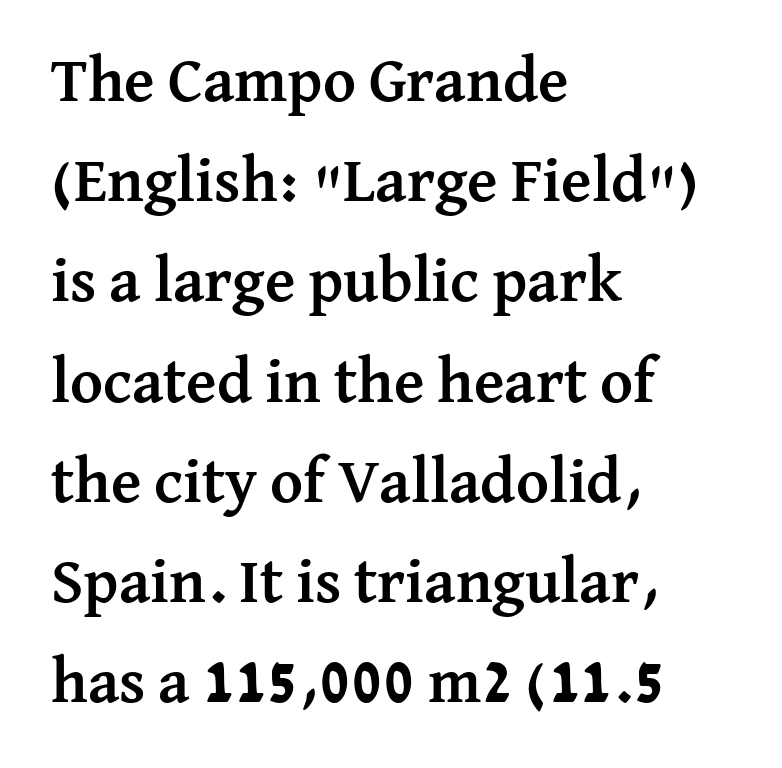
The image shows 63 px semibold serif type, upright; set left-aligned, normal line spacing (1.59x), normal letter spacing, not underlined; medium stroke contrast and a medium x-height.
